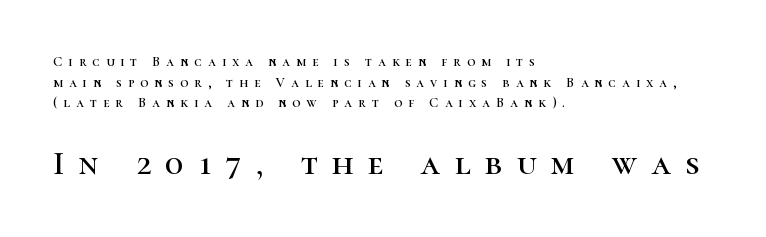
{"serif": "yes", "italic": "no", "width": "normal", "stroke_contrast": "high", "x_height": "medium", "monospaced": "no", "underline": "no", "align": "left", "line_spacing": "normal", "line_spacing_ratio": 1.47, "letter_spacing": "wide", "letter_spacing_em": 0.43, "larger_block": "second", "size_ratio": 2.43, "glyph_px": 34}
